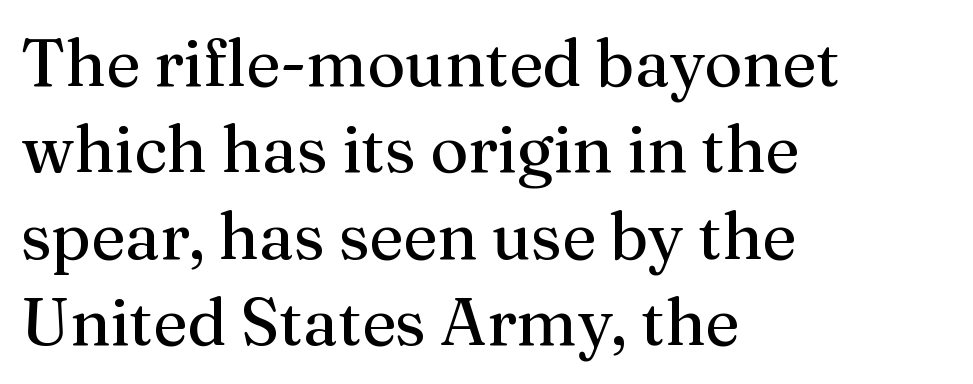
This sample has the flowing, uneven cadence of proportional lettering. Has an underline been added? It has not. The horizontal fit of the characters is conventional and even. The font sits on the lighter half of the weight spectrum, regular included. This sample uses an upright cut, with every glyph sitting square on the baseline.
